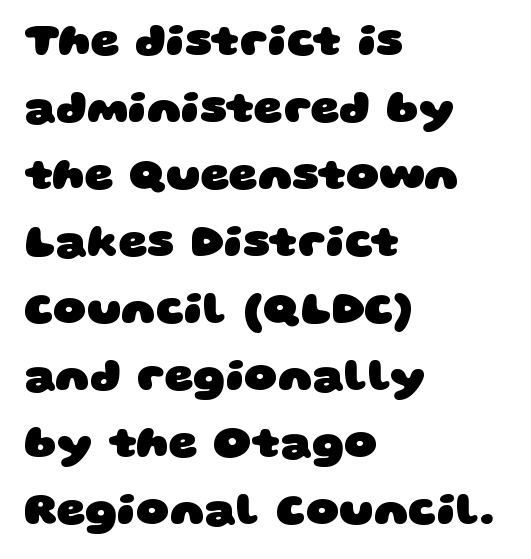
The image shows 45 px heavy, wide sans-serif type; set left-aligned, normal line spacing (1.49x), normal letter spacing, not underlined; low stroke contrast and a large x-height.
